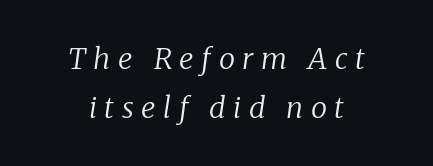
{"serif": "yes", "italic": "yes", "lean": "right", "slant_degrees": 8, "bold": "no", "weight": "regular", "width": "normal", "stroke_contrast": "low", "x_height": "medium", "monospaced": "no", "underline": "no", "align": "center", "line_spacing": "normal", "line_spacing_ratio": 1.68, "letter_spacing": "wide", "letter_spacing_em": 0.26, "glyph_px": 29}
